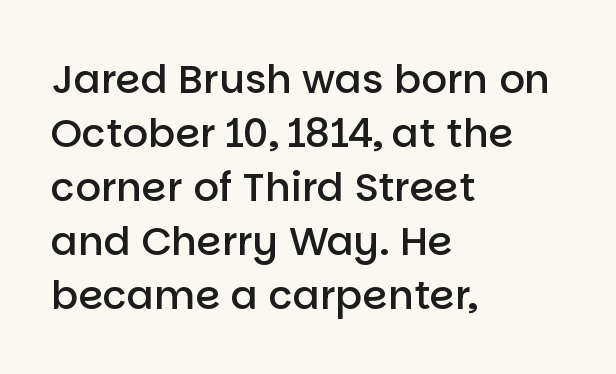
{"serif": "no", "italic": "no", "bold": "semi", "weight": "semibold", "width": "normal", "stroke_contrast": "low", "x_height": "large", "monospaced": "no", "underline": "no", "align": "left", "line_spacing": "normal", "line_spacing_ratio": 1.35, "letter_spacing": "normal", "letter_spacing_em": 0.0, "glyph_px": 40}
